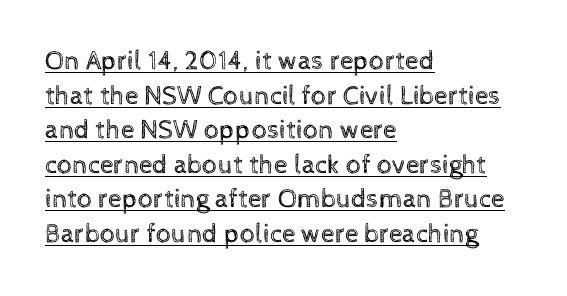
Q: Is the text bold? A: No.
Q: Is the text italic (slanted)? A: No, it is upright.
Q: Is the text underlined? A: Yes.
Q: How is the paragraph aligned? A: Left-aligned.
Q: Is the spacing between letters normal or unusually wide? A: Normal.
Q: Is the spacing between lines tight, normal or loose? A: Normal.
